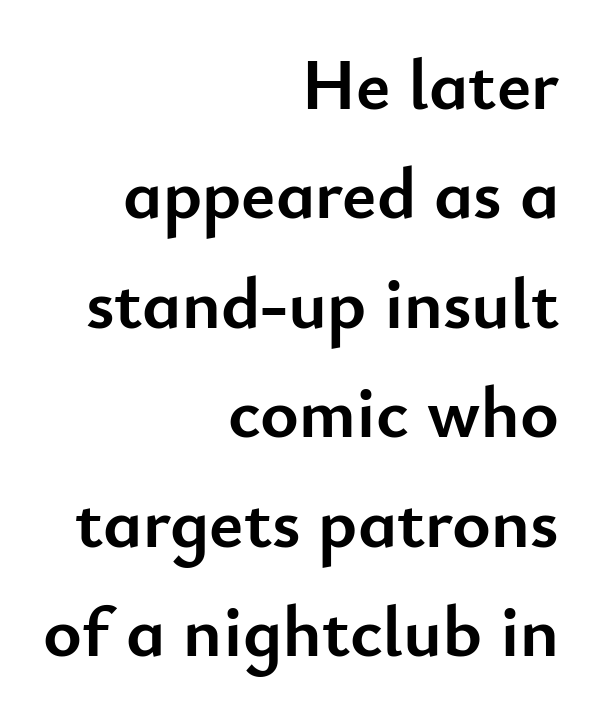
The image shows 73 px semibold sans-serif type, upright; set right-aligned, normal line spacing (1.5x), normal letter spacing, not underlined; low stroke contrast and a small x-height.
